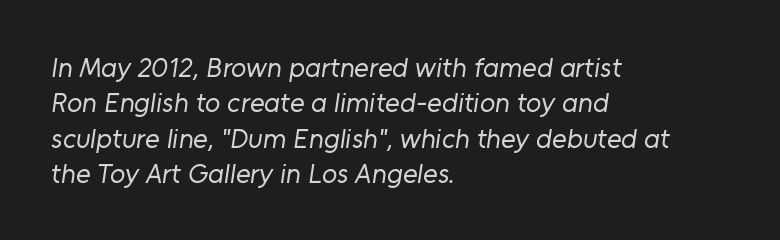
Q: Is the text bold? A: No.
Q: Is the typeface a serif or a sans-serif typeface? A: Sans-serif.
Q: Is the text underlined? A: No.
Q: How is the paragraph aligned? A: Left-aligned.
Q: Is the spacing between letters normal or unusually wide? A: Normal.
Q: Is the spacing between lines tight, normal or loose? A: Normal.
Q: Width (condensed, normal, or wide)? A: Normal.
Q: Stroke contrast? A: Low.
Q: x-height? A: Medium.
Q: Monospaced? A: No.
